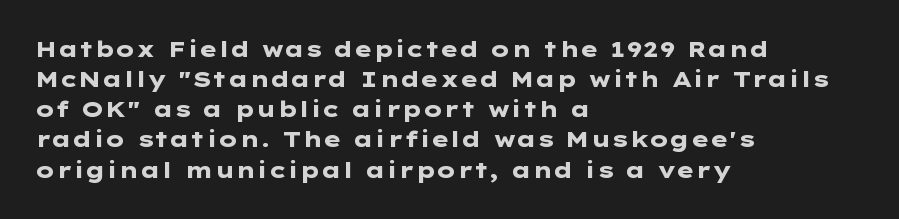
The paragraph shown leans on its left margin. This block has exactly the height ordinary leading produces. Italic: no, the glyphs are upright roman. The baseline area is clear.
